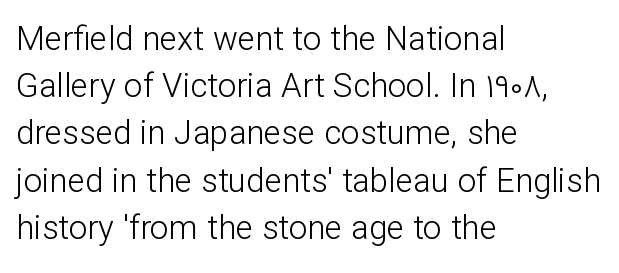
The image shows 33 px light sans-serif type, upright; set left-aligned, normal line spacing (1.43x), normal letter spacing, not underlined; low stroke contrast and a medium x-height.
